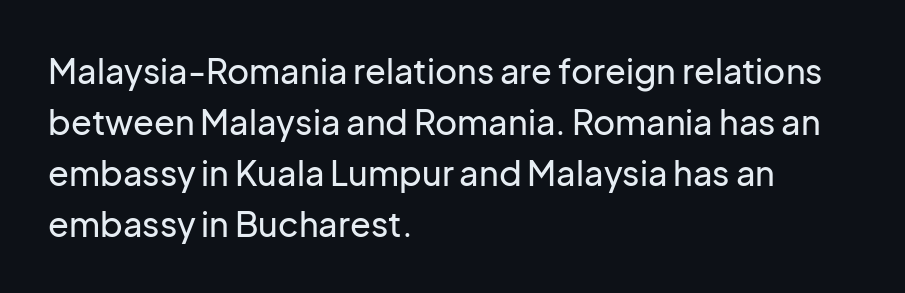
Here the glyphs are tracked normally, forming tight word shapes. Honestly, there is no underline to notice here at all. The typeface chosen for these lines omits serifs. Do the characters align in a grid? No, the font is proportional. Notice how the stems are strictly vertical — no italics here. Notice how descenders clear the ascenders below comfortably — that's standard leading.
